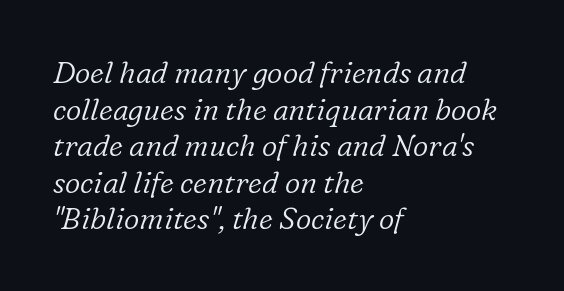
Q: Is the text bold? A: No.
Q: Is the text italic (slanted)? A: Yes, it leans right by about 16 degrees.
Q: Is the typeface a serif or a sans-serif typeface? A: Serif.
Q: Is the text underlined? A: No.
Q: How is the paragraph aligned? A: Left-aligned.
Q: Is the spacing between letters normal or unusually wide? A: Normal.
Q: Width (condensed, normal, or wide)? A: Normal.
Q: Stroke contrast? A: Low.
Q: x-height? A: Medium.
Q: Monospaced? A: No.
